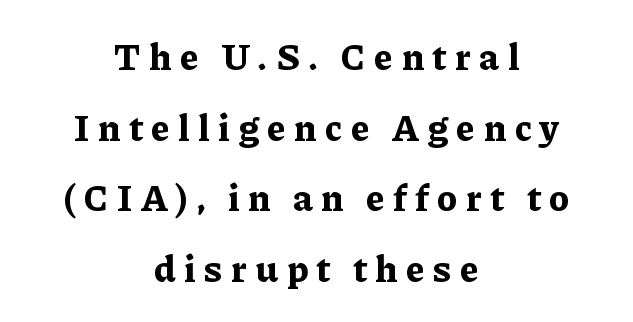
Does the type have serifs? Yes, each stem ends in a small foot. Compared with typical body copy, the letter spacing here is much looser. The passage shown is not underscored anywhere. The letters stand straight up with perfectly vertical stems. The face used here is proportionally spaced, like ordinary book or web type.
